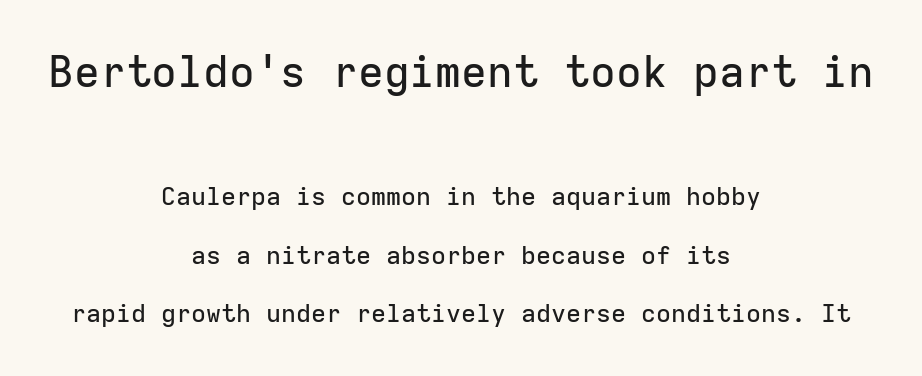
Descenders hang freely into open space. The typesetter chose a symmetrical, centered arrangement here. Fixed-width glyphs throughout — classic coding-font behaviour. One glance says open: line gaps are wider than usual. The letters stand straight up with perfectly vertical stems. This sample uses a sans-serif face.
